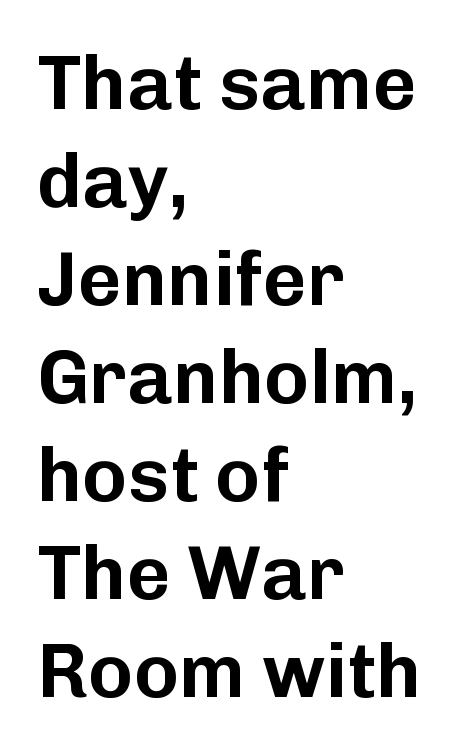
Q: Is the text italic (slanted)? A: No, it is upright.
Q: Is the typeface a serif or a sans-serif typeface? A: Sans-serif.
Q: Is the text underlined? A: No.
Q: How is the paragraph aligned? A: Left-aligned.
Q: Is the spacing between letters normal or unusually wide? A: Normal.
Q: Is the spacing between lines tight, normal or loose? A: Normal.
Q: Width (condensed, normal, or wide)? A: Normal.
Q: Stroke contrast? A: Low.
Q: x-height? A: Medium.
Q: Monospaced? A: No.
